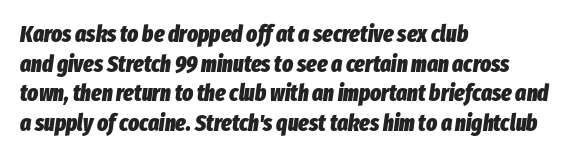
The image shows 23 px bold type, italic (leaning right); set left-aligned, normal line spacing (1.29x), normal letter spacing, not underlined.
